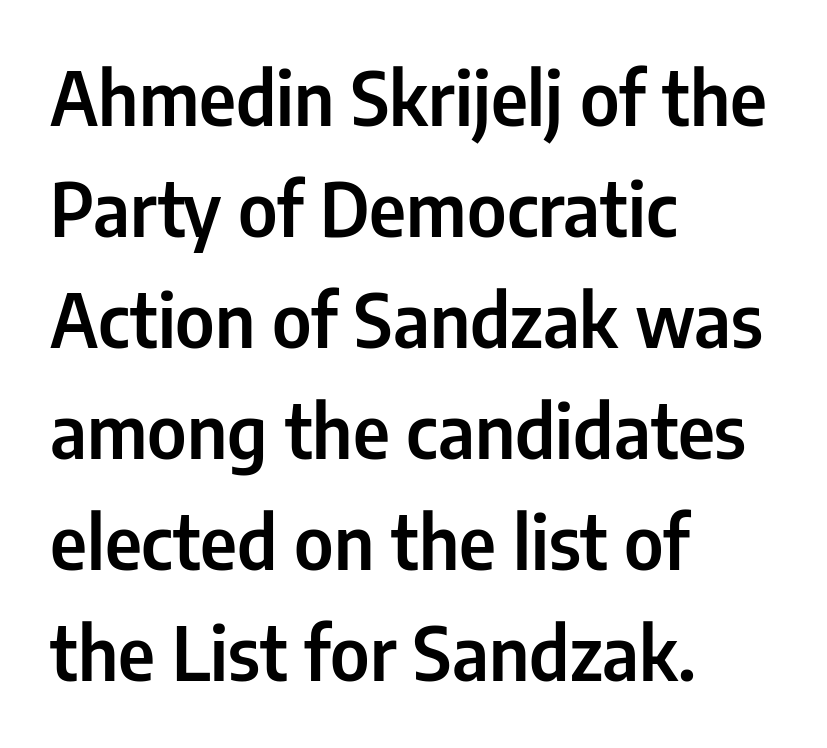
The image shows 73 px condensed sans-serif type, upright; set left-aligned, normal line spacing (1.52x), normal letter spacing, not underlined; low stroke contrast and a medium x-height.
